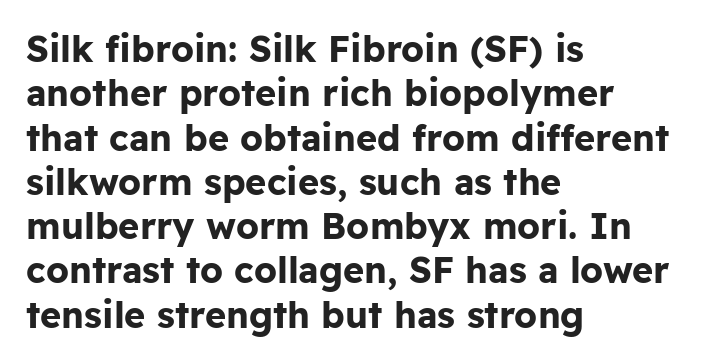
Posture: straight, roman, zero tilt. The strip under each line holds only bare page. The face used here is proportionally spaced, like ordinary book or web type. How are the letters spaced? Ordinarily, with no added tracking. Examine the stroke ends and you'll find no serifs. This sample is left-justified, so line endings fall wherever the words run out.
